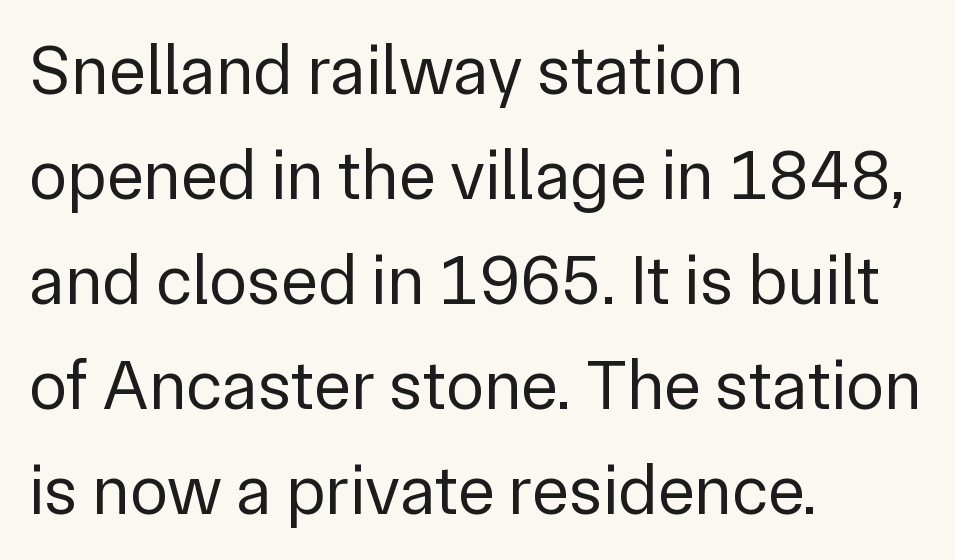
The image shows 70 px regular-weight sans-serif type, upright; set left-aligned, normal line spacing (1.5x), normal letter spacing, not underlined; low stroke contrast and a medium x-height.
